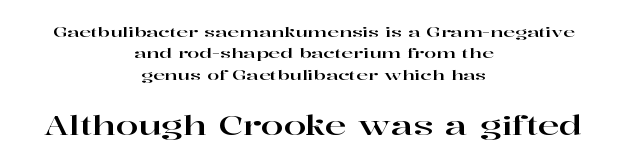
The image shows 26 px text type, upright; set centered, normal line spacing (1.52x), normal letter spacing, not underlined; the second (bottom) block is 1.86x larger.
